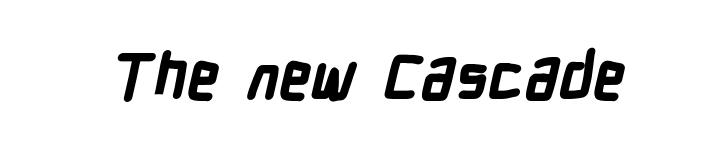
The image shows 62 px bold, condensed sans-serif type; set normal letter spacing, not underlined; low stroke contrast and a medium x-height.
